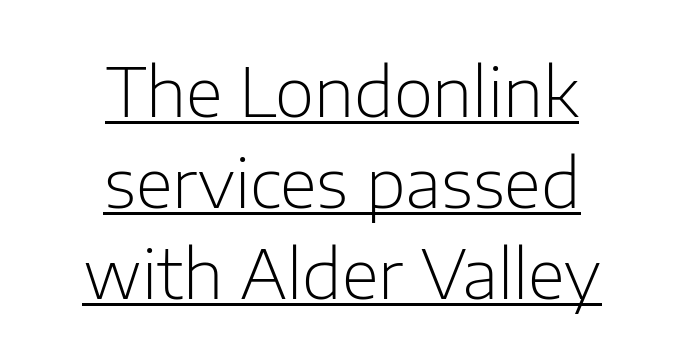
The image shows 68 px light sans-serif type, upright; set centered, normal line spacing (1.34x), normal letter spacing, underlined; low stroke contrast and a medium x-height.
